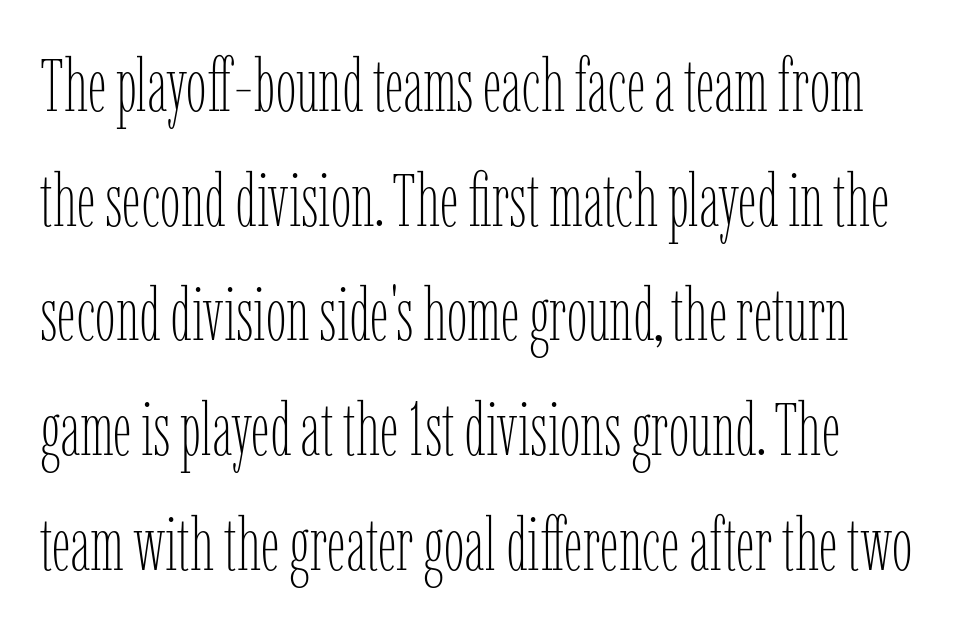
Proportional: the letters do not fall into vertical columns. The type sits square on the baseline with zero lean. One glance says typical: line gaps are just what's usual. Ink coverage per letter is moderate at most. The gaps between neighbouring characters are ordinary and unremarkable. Bare-footed words on every line.
